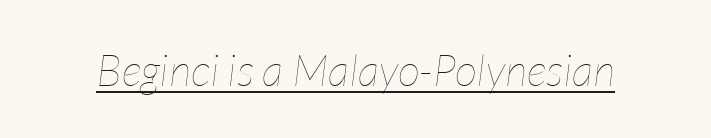
{"italic": "yes", "lean": "right", "slant_degrees": 7, "bold": "no", "weight": "thin", "width": "condensed", "stroke_contrast": "low", "x_height": "medium", "monospaced": "no", "underline": "yes", "letter_spacing": "normal", "letter_spacing_em": 0.0, "glyph_px": 44}
